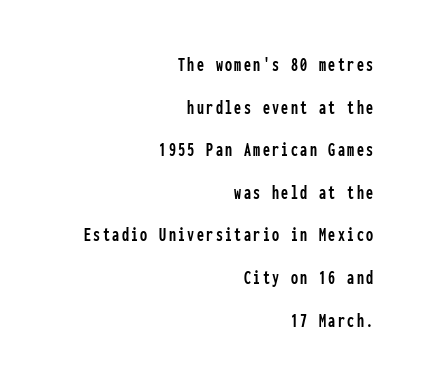
You can tell it's not italic because the verticals are truly vertical. Check under the words: just untouched page. Line spacing here is loose. Caption: multi-line text, flush right, ragged left.
